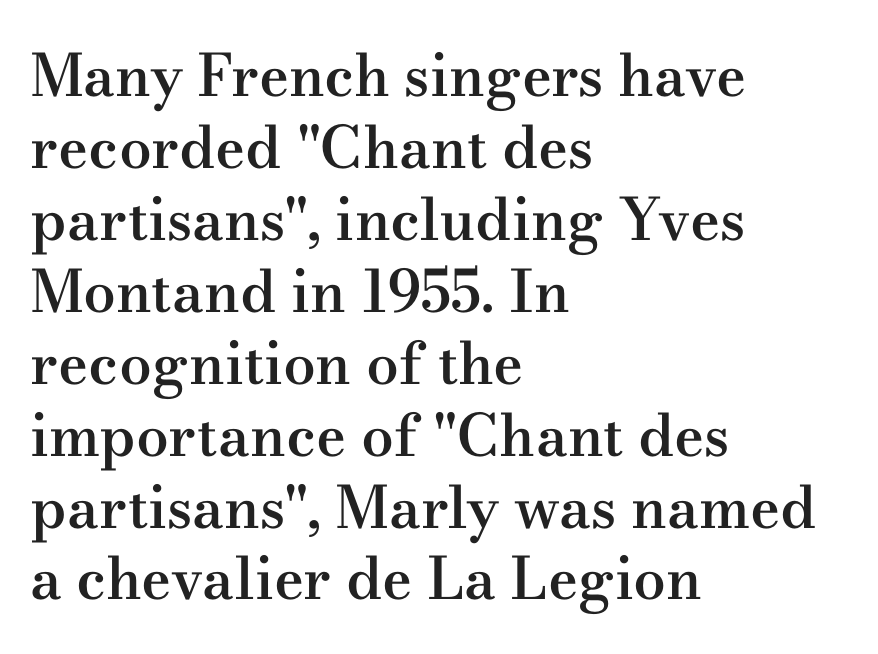
A serif font was chosen for this passage. How heavy is the stroke? Medium-heavy — a semibold, shy of bold. The rendering uses natural spacing where letterforms have individual widths. Only glyphs here, with clear space below each row.
